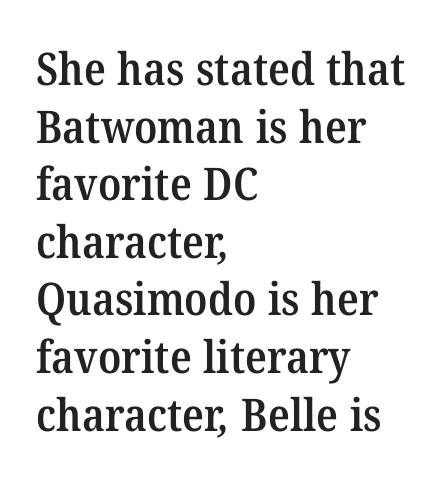
{"serif": "yes", "bold": "semi", "weight": "semibold", "width": "normal", "stroke_contrast": "medium", "x_height": "medium", "monospaced": "no", "underline": "no", "align": "left", "line_spacing": "normal", "line_spacing_ratio": 1.28, "letter_spacing": "normal", "letter_spacing_em": 0.0, "glyph_px": 45}
